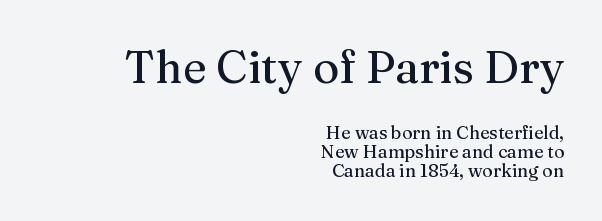
Old-style or modern, the face here clearly has serifs. In CSS terms this would be text-align: right. A typesetter would call this zero additional tracking. Here the designer chose a conventional face with non-uniform glyph widths. Which chunk is bigger? The first one — the top block dwarfs the bottom.
